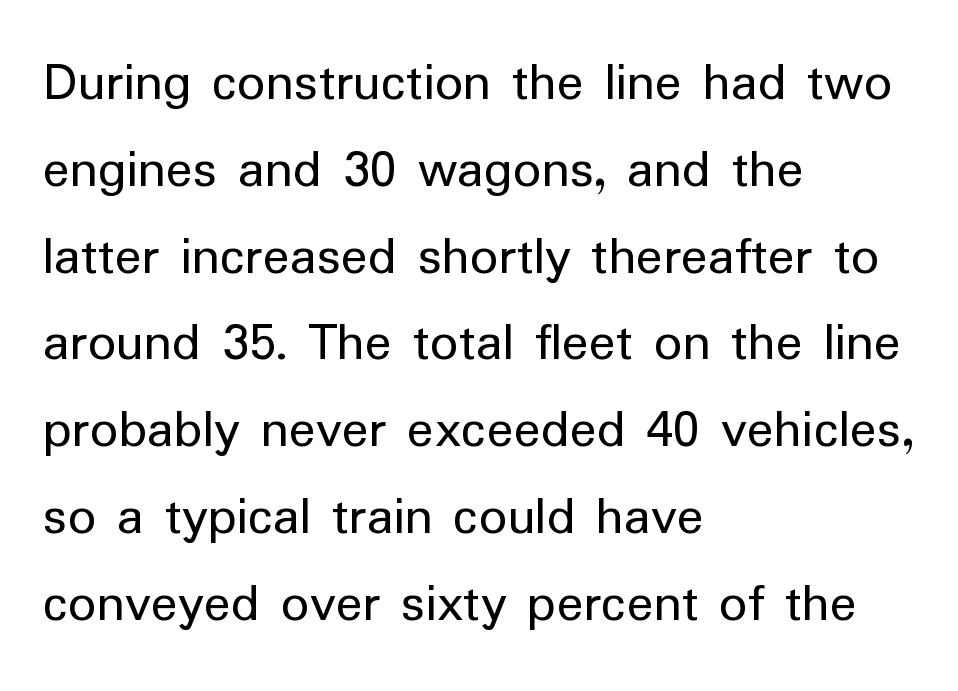
Q: Is the text bold? A: No.
Q: Is the text italic (slanted)? A: No, it is upright.
Q: Is the typeface a serif or a sans-serif typeface? A: Sans-serif.
Q: Is the text underlined? A: No.
Q: How is the paragraph aligned? A: Left-aligned.
Q: Is the spacing between letters normal or unusually wide? A: Normal.
Q: Is the spacing between lines tight, normal or loose? A: Normal.
Q: Width (condensed, normal, or wide)? A: Normal.
Q: Stroke contrast? A: Low.
Q: x-height? A: Medium.
Q: Monospaced? A: No.
